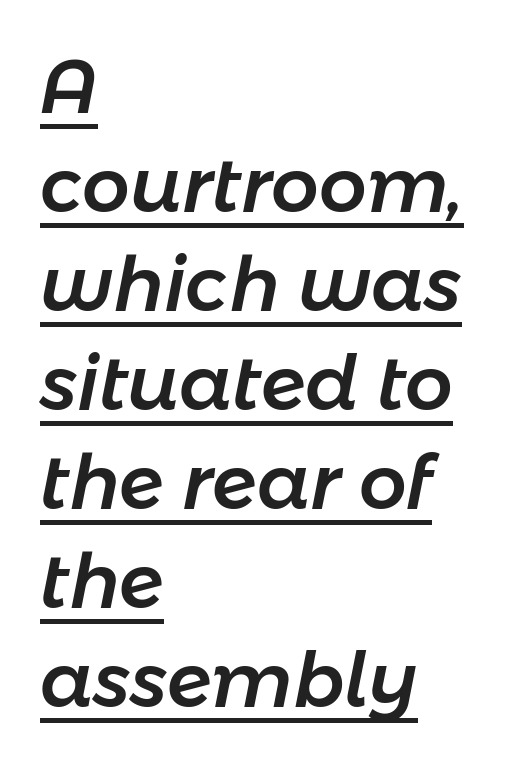
The image shows 75 px text type, italic (leaning right); set left-aligned, normal line spacing (1.32x), normal letter spacing, underlined; low stroke contrast and a medium x-height.
